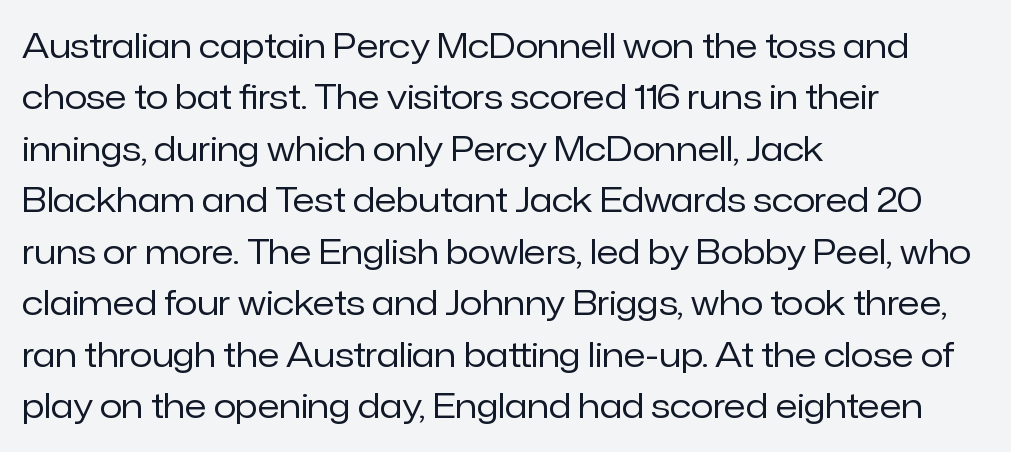
Posture: upright roman. Check under the words: just untouched page. No extra tracking has been applied to these lines. The space between consecutive lines is moderate.
